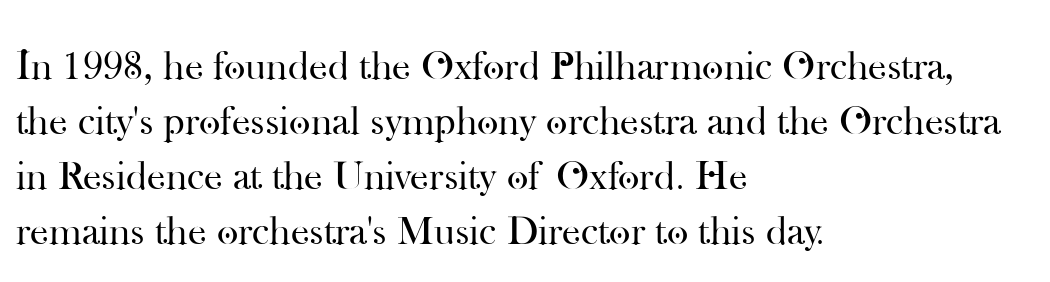
Q: Is the text bold? A: No.
Q: Is the text italic (slanted)? A: No, it is upright.
Q: Is the typeface a serif or a sans-serif typeface? A: Serif.
Q: Is the text underlined? A: No.
Q: How is the paragraph aligned? A: Left-aligned.
Q: Is the spacing between letters normal or unusually wide? A: Normal.
Q: Is the spacing between lines tight, normal or loose? A: Normal.
Q: Width (condensed, normal, or wide)? A: Normal.
Q: Stroke contrast? A: High.
Q: x-height? A: Small.
Q: Monospaced? A: No.
